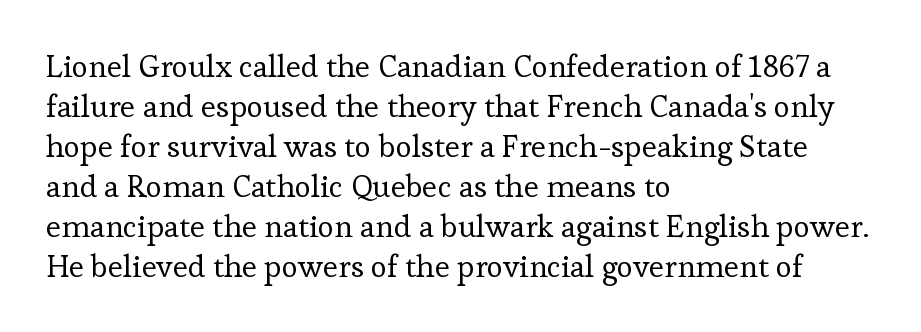
Q: Is the text bold? A: No.
Q: Is the text italic (slanted)? A: No, it is upright.
Q: Is the typeface a serif or a sans-serif typeface? A: Serif.
Q: Is the text underlined? A: No.
Q: How is the paragraph aligned? A: Left-aligned.
Q: Is the spacing between letters normal or unusually wide? A: Normal.
Q: Is the spacing between lines tight, normal or loose? A: Normal.
Q: Width (condensed, normal, or wide)? A: Normal.
Q: Stroke contrast? A: Low.
Q: x-height? A: Medium.
Q: Monospaced? A: No.
